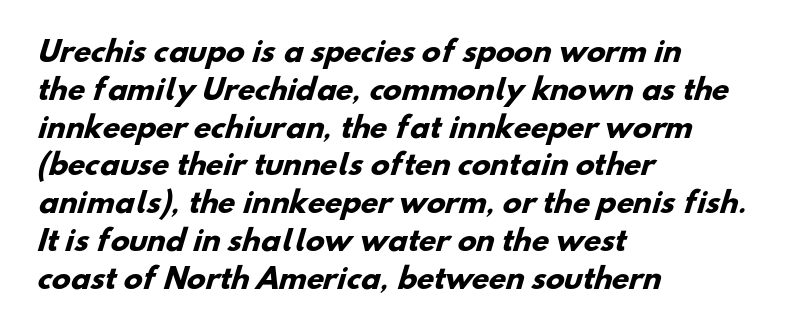
The rendering shows plain stroke endings on the letterforms — a sans-serif design. Decoration check: the copy has no underline. A student would call this left alignment; a typographer would say flush left, rag right. Nobody touched the tracking dial on this one. Does the leading feel generous? No, just average.
